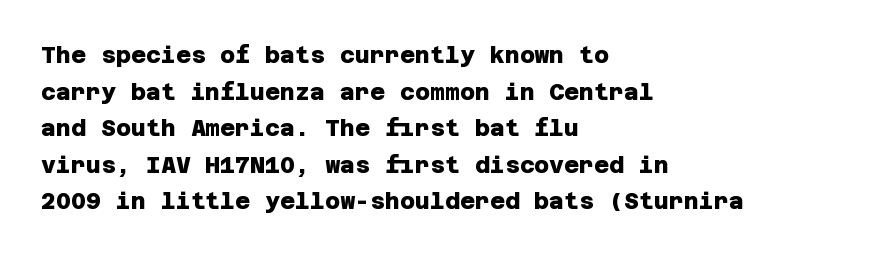
Strong, thick strokes mark this as bold type. Casual observation: everything's shoved over to the left. Only glyphs here, with clear space below each row. Vertically, the passage feels balanced, rows spaced as you'd expect.
